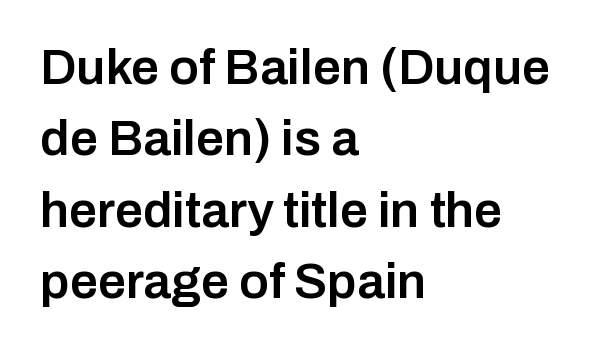
Nothing sits at the stroke ends, so this counts as sans-serif. What stands out about the letter spacing? Nothing — it is the standard amount. Characters remain perfectly vertical along every line. The glyphs are unaccompanied by any horizontal stroke below them. Strokes here are thickened, but only to semibold level. Honestly, the row spacing looks completely unremarkable.
